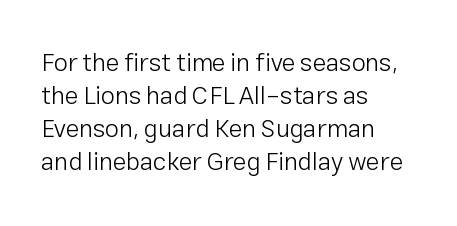
The setting favours the left margin, as ordinary paragraphs usually do. The letters stand upright; this is a roman face. Does the leading feel generous? No, just average. The passage shown has conventional tracking throughout. Each stroke keeps to a modest, everyday thickness or less.
